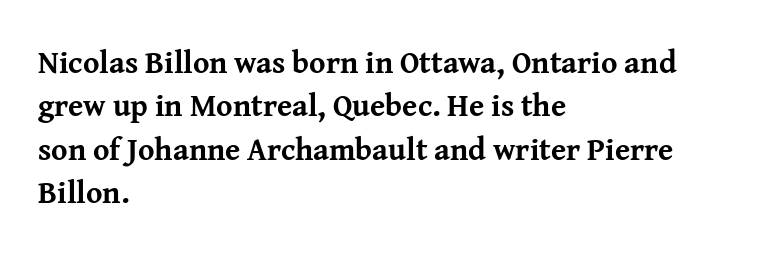
The image shows 31 px bold serif type, upright; set left-aligned, normal line spacing (1.4x), normal letter spacing, not underlined; medium stroke contrast and a medium x-height.
